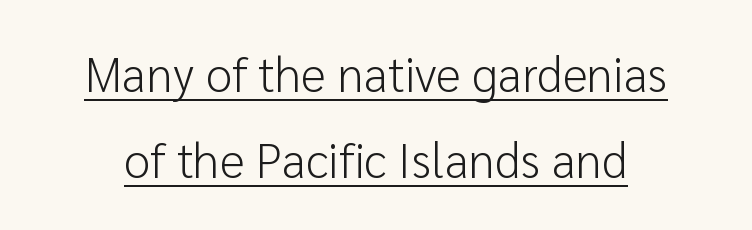
The image shows 48 px light sans-serif type, upright; set line spacing 1.79x, normal letter spacing, underlined; low stroke contrast and a medium x-height.
